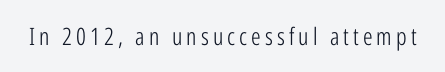
The image shows 24 px text type, upright; set not underlined.
